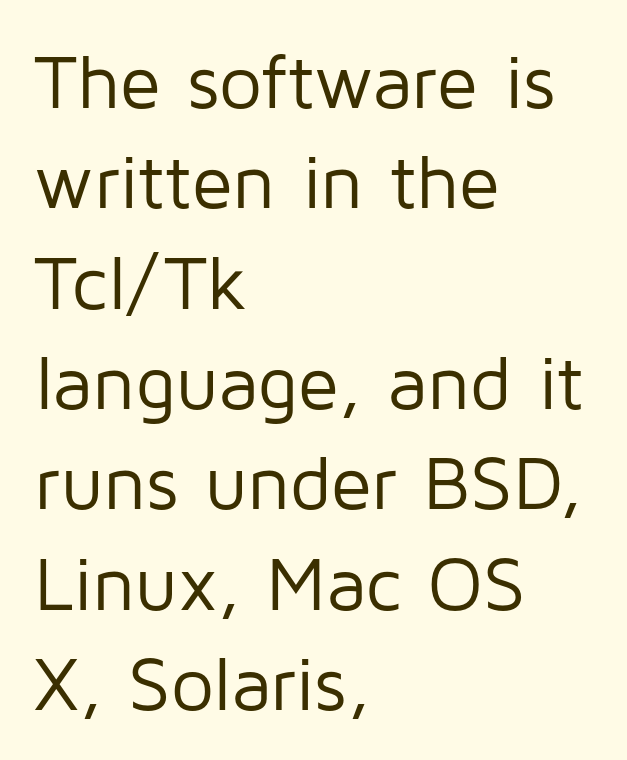
The image shows 76 px regular-weight sans-serif type, upright; set left-aligned, normal line spacing (1.32x), normal letter spacing, not underlined; low stroke contrast and a medium x-height.
